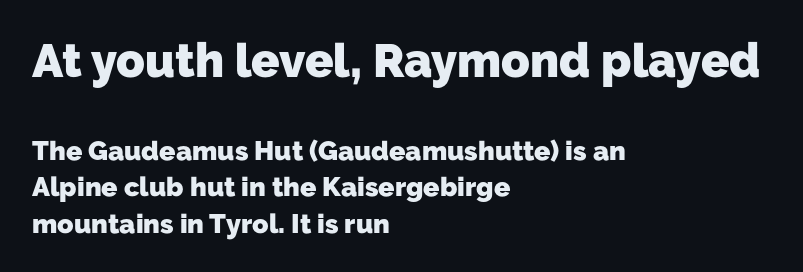
The image shows 47 px heavy sans-serif type; set left-aligned, normal line spacing (1.36x), normal letter spacing, not underlined; the first (top) block is 1.74x larger; low stroke contrast and a medium x-height.
